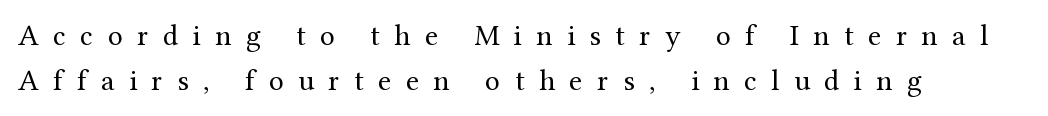
Q: Is the text bold? A: No.
Q: Is the text italic (slanted)? A: No, it is upright.
Q: Is the typeface a serif or a sans-serif typeface? A: Serif.
Q: Is the text underlined? A: No.
Q: How is the paragraph aligned? A: Left-aligned.
Q: Is the spacing between letters normal or unusually wide? A: Unusually wide.
Q: Is the spacing between lines tight, normal or loose? A: Normal.
Q: Width (condensed, normal, or wide)? A: Normal.
Q: Stroke contrast? A: Medium.
Q: x-height? A: Medium.
Q: Monospaced? A: No.
